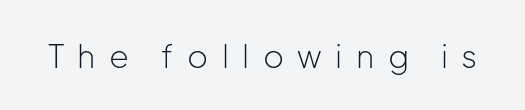
The image shows 32 px light sans-serif type, upright; set unusually wide letter spacing (+0.42 em), not underlined; low stroke contrast and a medium x-height.
